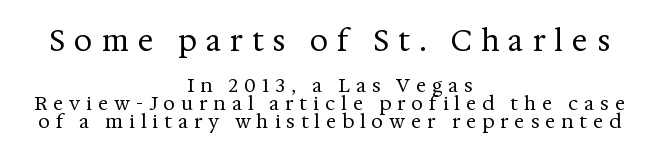
Q: Is the text bold? A: No.
Q: Is the text italic (slanted)? A: No, it is upright.
Q: Is the typeface a serif or a sans-serif typeface? A: Serif.
Q: Is the text underlined? A: No.
Q: How is the paragraph aligned? A: Centered.
Q: Is the spacing between letters normal or unusually wide? A: Unusually wide.
Q: Is the spacing between lines tight, normal or loose? A: Tight.
Q: Which block of text is set in a larger size, the first (top) or the second (bottom)? A: The first (top) one.
Q: Width (condensed, normal, or wide)? A: Normal.
Q: Stroke contrast? A: Medium.
Q: x-height? A: Medium.
Q: Monospaced? A: No.
